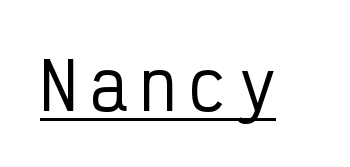
Note the uniform advance width — an 'i' takes as much space as an 'm'. Classification — sans serif. If you drew a line through each stem, it would be perfectly vertical. Check the space under the baseline: a stroke is drawn there.
